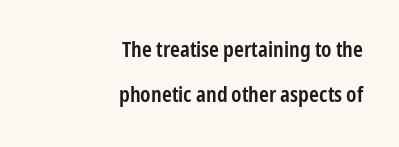
Q: Is the text bold? A: Semi-bold.
Q: Is the text italic (slanted)? A: No, it is upright.
Q: Is the text underlined? A: No.
Q: How is the paragraph aligned? A: Right-aligned.
Q: Is the spacing between letters normal or unusually wide? A: Normal.
Q: Is the spacing between lines tight, normal or loose? A: Loose.
